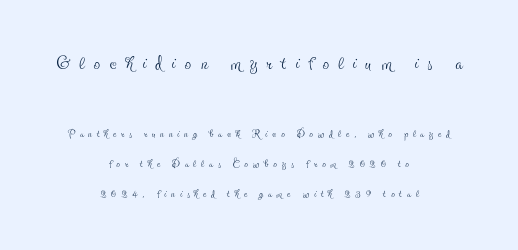
Honestly, there is no underline to notice here at all. The space between consecutive lines is lavish. Someone cranked the tracking dial way up on this one. No letter is thick-stroked: the sample isn't bold. If you folded the block vertically in half, each line would mirror itself in length.
